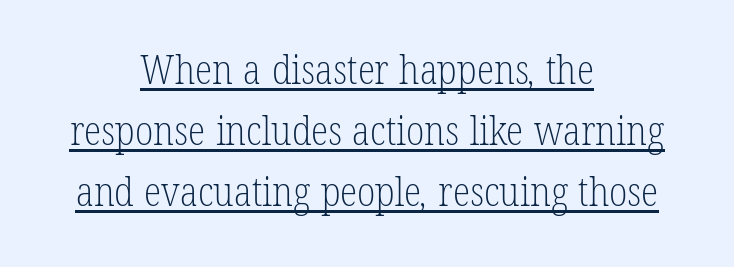
The image shows 40 px light, condensed serif type; set centered, normal line spacing (1.52x), normal letter spacing, underlined; low stroke contrast and a medium x-height.
